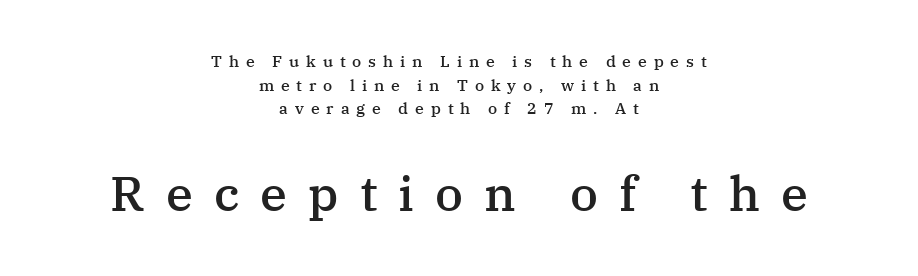
Between these two stacked blocks, the lower one wins on size. Proportional: the letters do not fall into vertical columns. Every row of glyphs is offset so its center matches the block's center. The space between consecutive lines is moderate.
